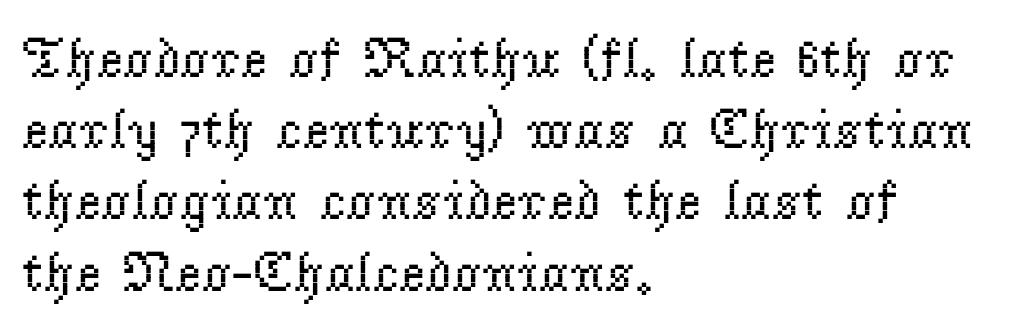
The image shows 57 px regular-weight serif type, upright; set left-aligned, normal line spacing (1.25x), normal letter spacing, not underlined; low stroke contrast and a small x-height.
